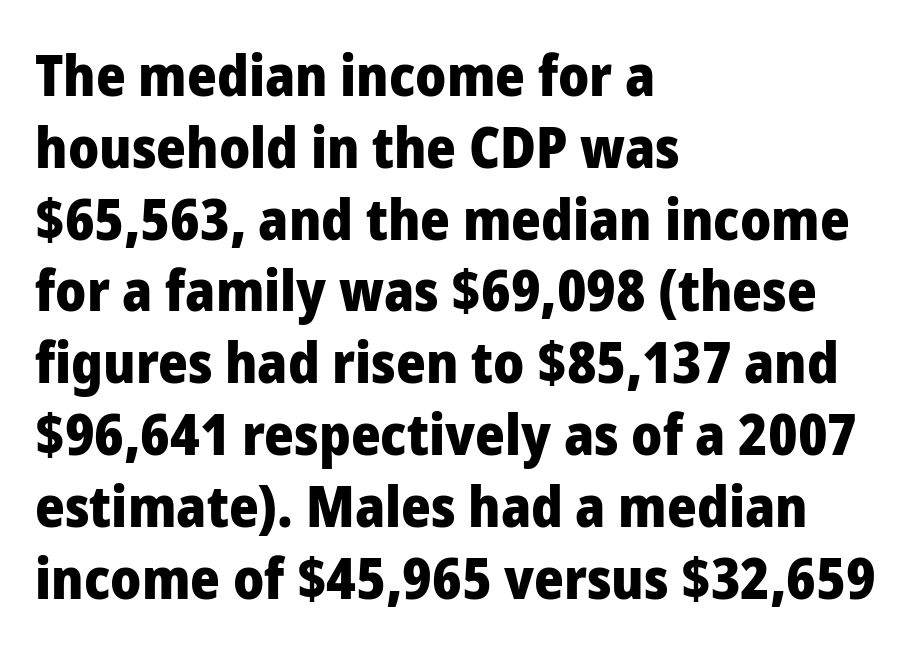
{"serif": "no", "italic": "no", "bold": "yes", "weight": "heavy", "width": "normal", "stroke_contrast": "low", "x_height": "medium", "monospaced": "no", "underline": "no", "align": "left", "line_spacing": "normal", "line_spacing_ratio": 1.26, "letter_spacing": "normal", "letter_spacing_em": 0.0, "glyph_px": 57}
